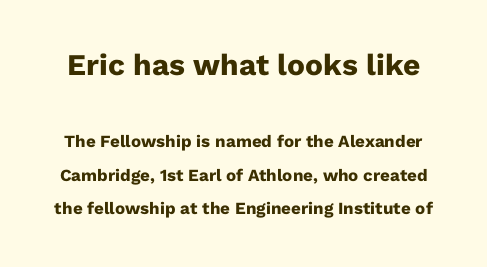
Is there much room between lines? Yes — plenty of vertical air separates them. The rendering uses a bold face; every stroke is thick and dark. The rendering uses natural spacing where letterforms have individual widths. Nope, not italic — everything's standing straight.
